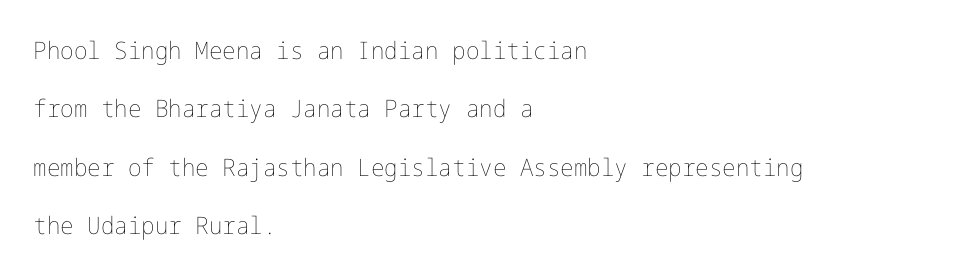
The image shows 24 px text type, upright; set left-aligned, loose line spacing (2.43x), normal letter spacing, not underlined.
